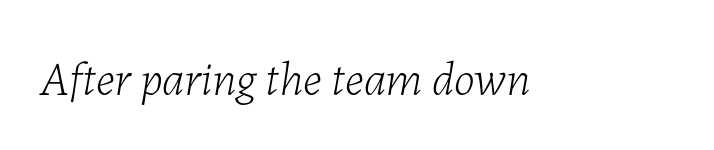
{"italic": "yes", "lean": "right", "slant_degrees": 7, "bold": "no", "weight": "light", "width": "normal", "stroke_contrast": "low", "x_height": "medium", "monospaced": "no", "underline": "no", "letter_spacing": "normal", "letter_spacing_em": 0.0, "glyph_px": 48}
